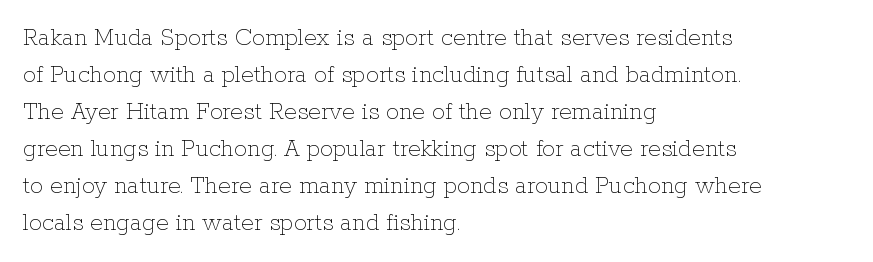
The image shows 26 px text type, upright; set left-aligned, normal line spacing (1.42x), normal letter spacing, not underlined.
